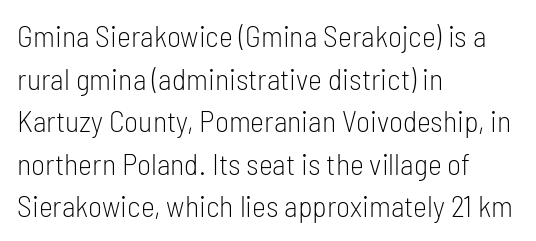
I'd call this a sans setting — the letters go barefoot. Students, observe: this is what conventionally led text looks like. Reading down the block, your eye returns to a fixed left position each line. The specimen omits any rule beneath the text block's lines.
